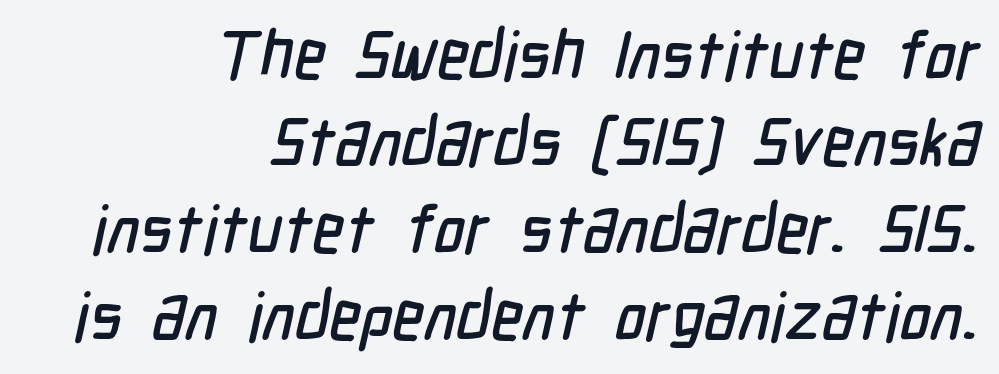
The image shows 67 px condensed sans-serif type; set right-aligned, normal line spacing (1.3x), normal letter spacing, not underlined; low stroke contrast and a medium x-height.
